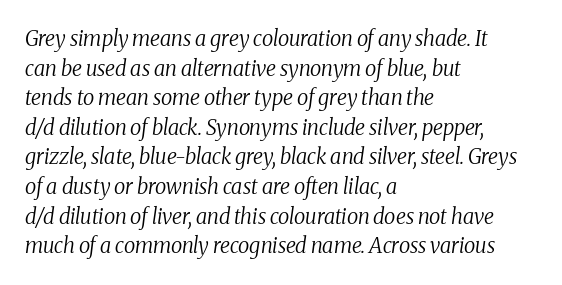
Q: Is the text bold? A: No.
Q: Is the text italic (slanted)? A: Yes, it leans right by about 8 degrees.
Q: Is the text underlined? A: No.
Q: How is the paragraph aligned? A: Left-aligned.
Q: Is the spacing between letters normal or unusually wide? A: Normal.
Q: Is the spacing between lines tight, normal or loose? A: Normal.
